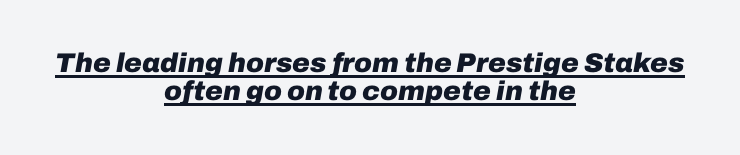
{"italic": "yes", "lean": "right", "slant_degrees": 10, "bold": "yes", "underline": "yes", "align": "center", "line_spacing": "tight", "line_spacing_ratio": 1.05, "letter_spacing": "normal", "letter_spacing_em": 0.0, "glyph_px": 27}
